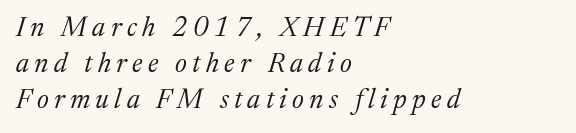
The glyphs are unaccompanied by any horizontal stroke below them. The strokes are not fattened; the text isn't bold. An italicized treatment has been applied to the whole sample. The lines sit at an ordinary, default distance from one another.
